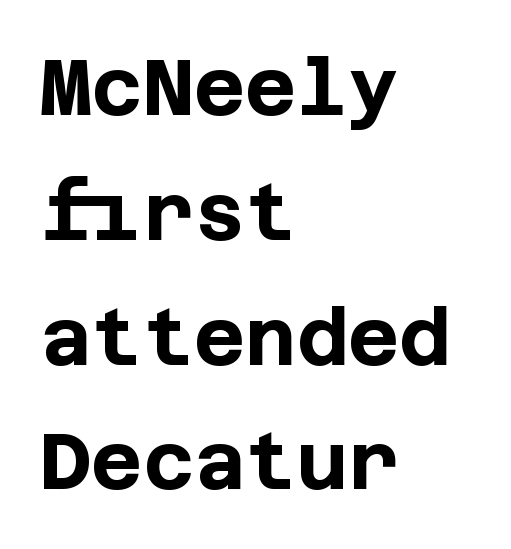
You can tell from the bare stems that sans-serif type was used. Any mark beneath the type? The region is blank. Look at the tracking — it's just the regular setting, nothing added. The lines in this sample share a left origin and differ only in where they stop. Nope, not italic — everything's standing straight.
